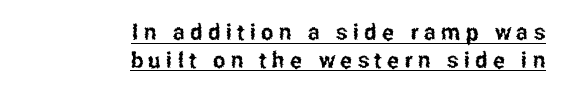
Q: Is the text italic (slanted)? A: No, it is upright.
Q: Is the text underlined? A: Yes.
Q: How is the paragraph aligned? A: Right-aligned.
Q: Is the spacing between letters normal or unusually wide? A: Unusually wide.
Q: Is the spacing between lines tight, normal or loose? A: Normal.
